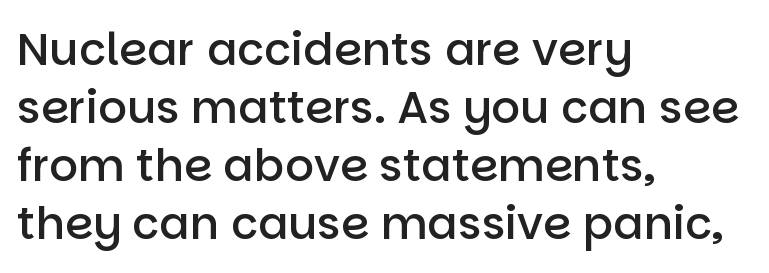
{"serif": "no", "italic": "no", "bold": "semi", "weight": "semibold", "width": "normal", "stroke_contrast": "low", "x_height": "large", "monospaced": "no", "underline": "no", "align": "left", "line_spacing": "normal", "line_spacing_ratio": 1.29, "letter_spacing": "normal", "letter_spacing_em": 0.0, "glyph_px": 45}
